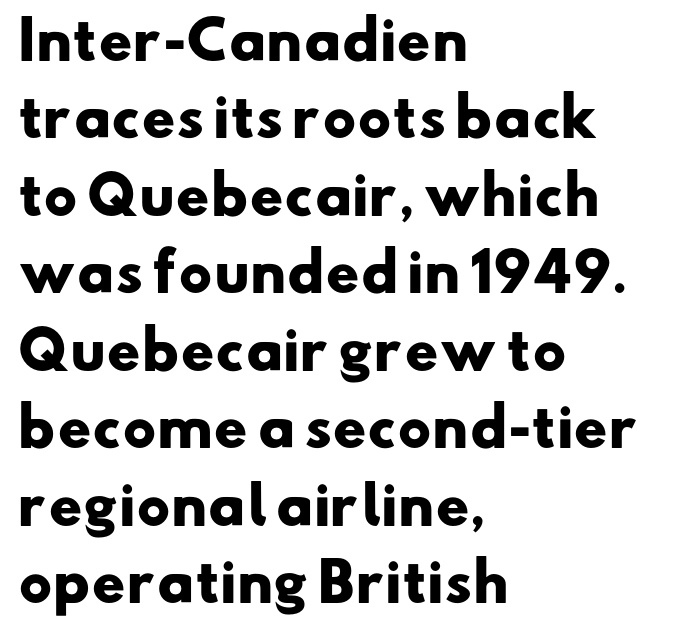
The passage shown is emphatically bold. The rendering anchors every line to the left-hand side. The baseline area is clear. A typesetter would call this leading conventional body-copy spacing. Inter-character spacing is left at the font's built-in metrics. Proportional: the letters do not fall into vertical columns.
